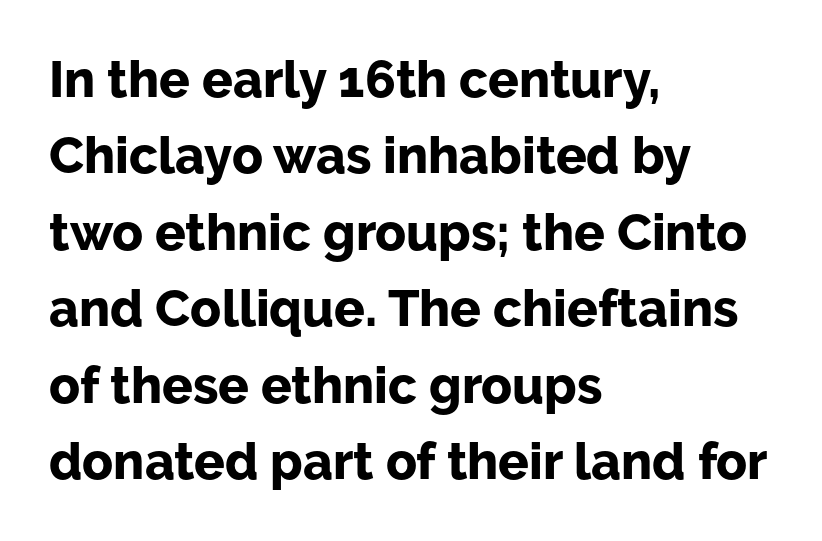
Quick note: not italic, upright. Think of a printed novel: that variable character pitch is what you see here. Rule under the text: the space is simply empty. How would I describe the line gaps? Plain and ordinary.
